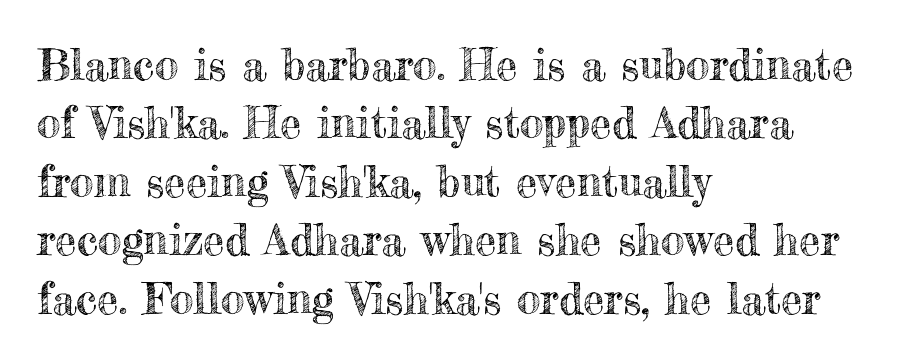
Q: Is the text italic (slanted)? A: No, it is upright.
Q: Is the text underlined? A: No.
Q: How is the paragraph aligned? A: Left-aligned.
Q: Is the spacing between letters normal or unusually wide? A: Normal.
Q: Is the spacing between lines tight, normal or loose? A: Normal.
Q: Width (condensed, normal, or wide)? A: Normal.
Q: x-height? A: Small.
Q: Monospaced? A: No.
